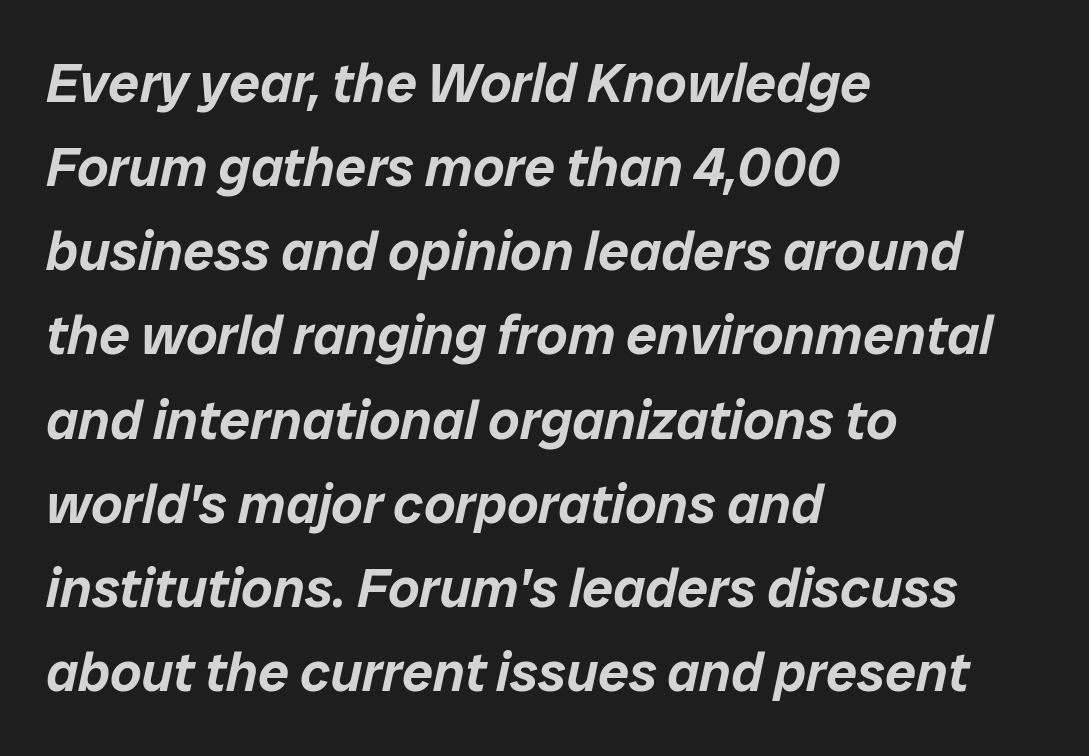
{"italic": "yes", "lean": "right", "slant_degrees": 12, "width": "normal", "stroke_contrast": "low", "x_height": "medium", "monospaced": "no", "underline": "no", "align": "left", "line_spacing": "normal", "line_spacing_ratio": 1.53, "letter_spacing": "normal", "letter_spacing_em": 0.0, "glyph_px": 55}
